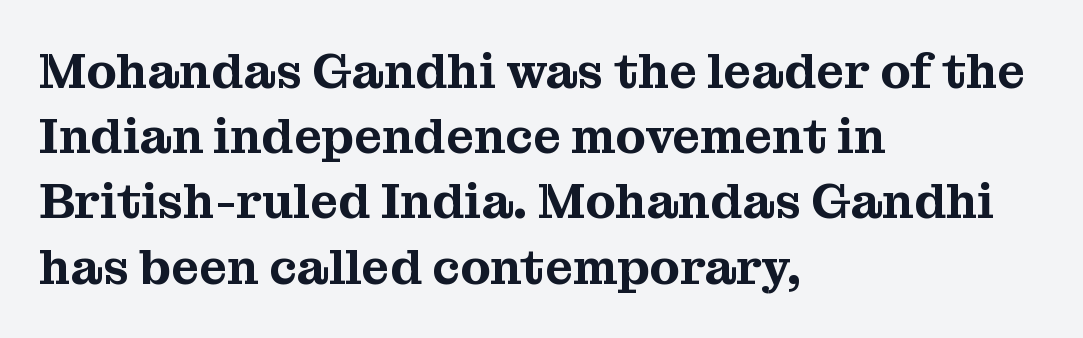
The image shows 49 px serif type, upright; set left-aligned, normal line spacing (1.33x), normal letter spacing, not underlined; medium stroke contrast and a medium x-height.
